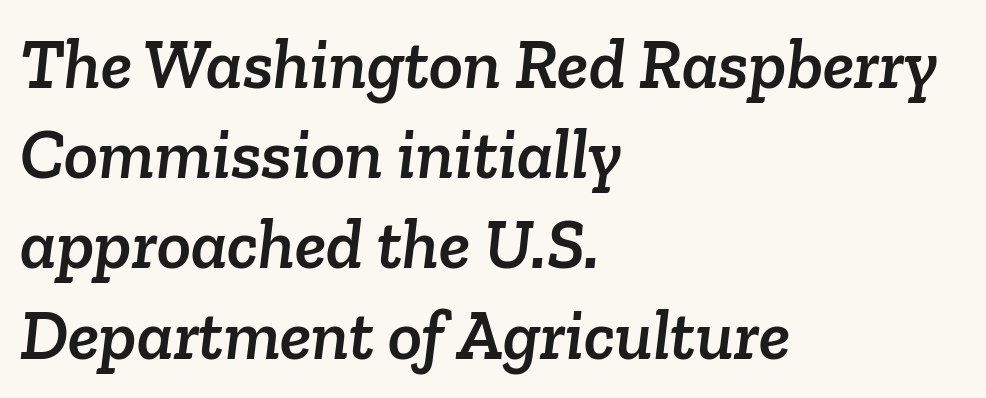
Each new line begins a customary step beneath the previous one. This sample has the flowing, uneven cadence of proportional lettering. You could call the tracking neutral — neither tight nor loose. The rag falls on the right side of this text block.
